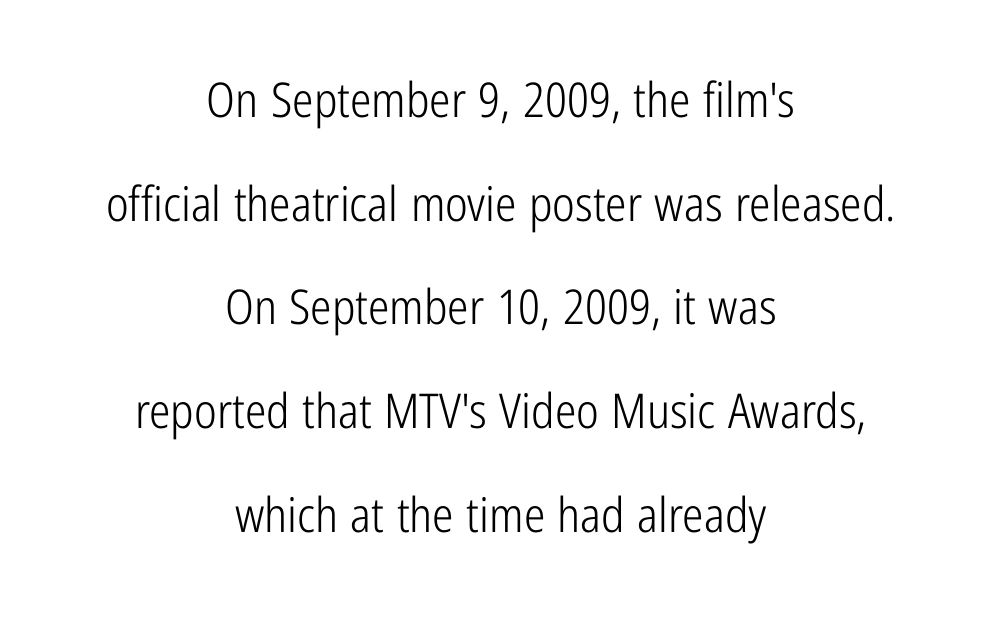
Decoration check: the copy has no underline. The cut favours lightness, reaching ordinary text weight at its darkest. The letters stand upright; this is a roman face. No extra tracking has been applied to these lines. Compared with typical paragraphs, the rows here are farther apart. The lines in this sample share a center point and differ in where they start and stop.
